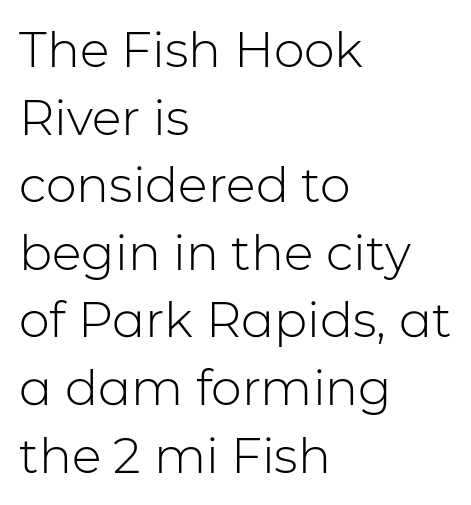
{"serif": "no", "italic": "no", "bold": "no", "weight": "light", "width": "normal", "stroke_contrast": "low", "x_height": "medium", "monospaced": "no", "underline": "no", "align": "left", "line_spacing": "normal", "line_spacing_ratio": 1.38, "letter_spacing": "normal", "letter_spacing_em": 0.0, "glyph_px": 49}
